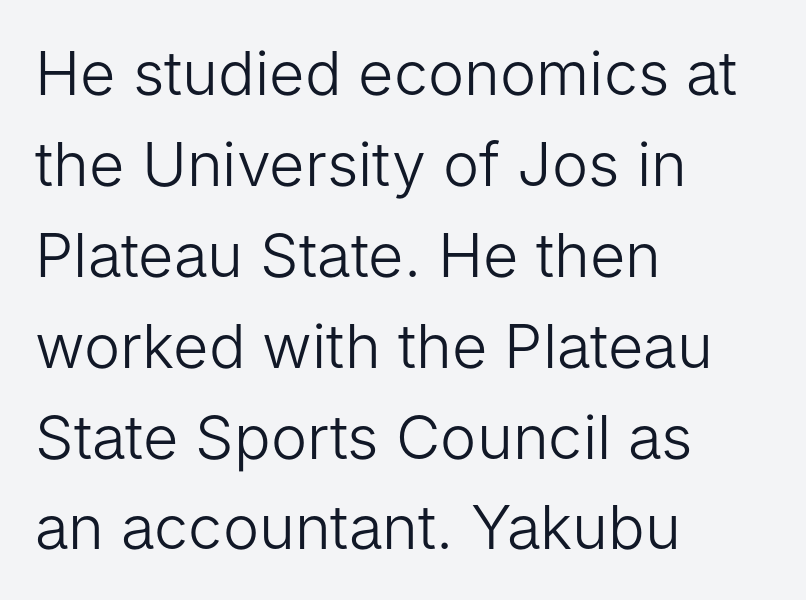
Look at the tracking — it's just the regular setting, nothing added. No letter is thick-stroked: the sample isn't bold. Characters remain perfectly vertical along every line. This block has exactly the height ordinary leading produces. Note the varied advance widths — an 'i' is clearly narrower than an 'm'.
